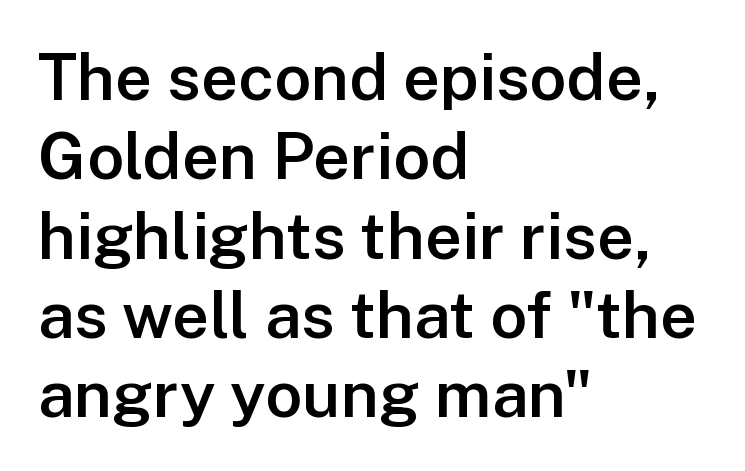
Q: Is the text bold? A: Semi-bold.
Q: Is the text italic (slanted)? A: No, it is upright.
Q: Is the typeface a serif or a sans-serif typeface? A: Sans-serif.
Q: Is the text underlined? A: No.
Q: How is the paragraph aligned? A: Left-aligned.
Q: Is the spacing between letters normal or unusually wide? A: Normal.
Q: Width (condensed, normal, or wide)? A: Normal.
Q: Stroke contrast? A: Low.
Q: x-height? A: Medium.
Q: Monospaced? A: No.
